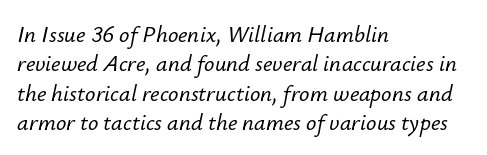
The image shows 23 px text type, italic (leaning right); set left-aligned, normal line spacing (1.28x), normal letter spacing, not underlined.
